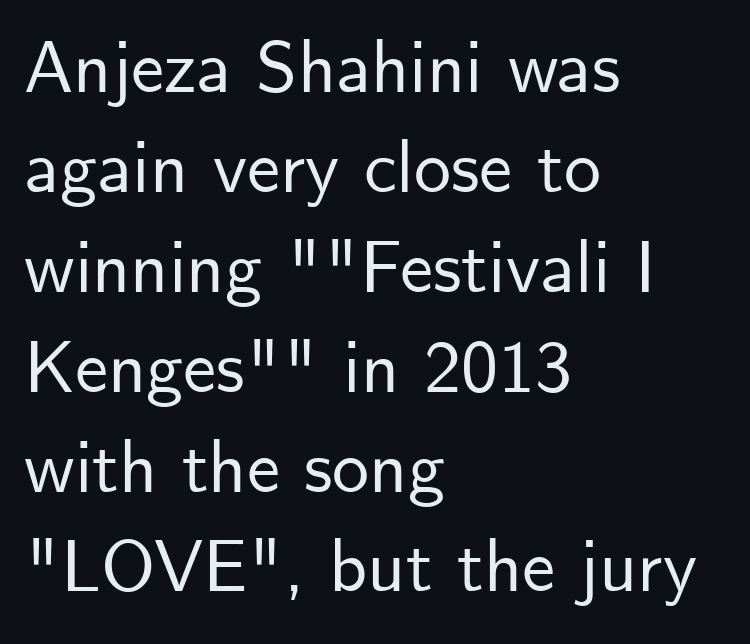
The image shows 74 px sans-serif type, upright; set left-aligned, normal line spacing (1.35x), normal letter spacing, not underlined; low stroke contrast and a small x-height.
